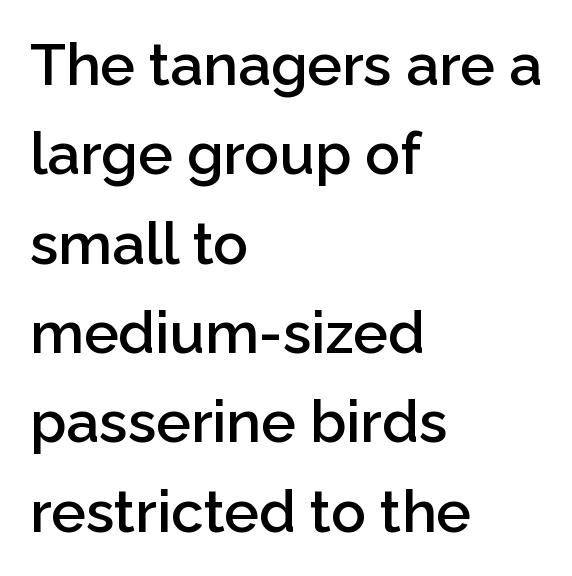
Line beginnings align vertically; line endings do not. Style check: upright. The passage shown has conventional tracking throughout. Weight check: semibold — heavier than regular, not quite bold. A bare baseline throughout the passage. A sans-serif font was chosen for this passage.
